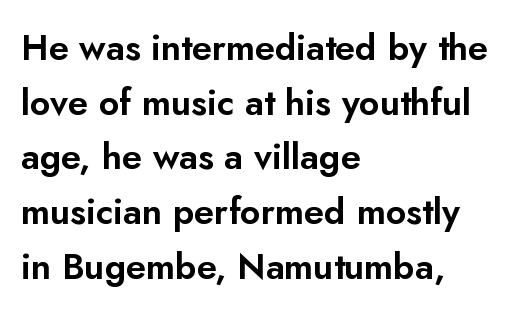
Designer's note — italics off, roman on. Classification — sans serif. What's the leading like? Ordinary, nothing unusual. Tracking value appears to be zero — textbook default spacing. Teacher's note: observe the even left margin — that is flush-left alignment. Letters rest on an invisible, unmarked baseline.
